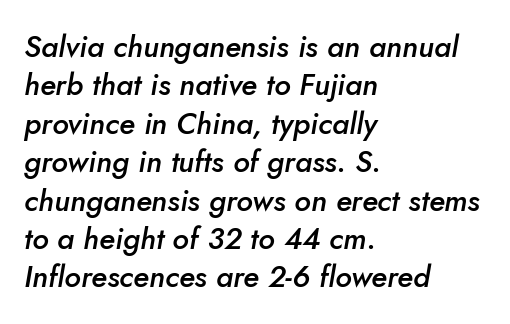
Nothing unusual about the tracking: characters are spaced as the font intends. The typesetting leans somewhat heavy: a semibold. The string is rendered with underlining switched off. The axis of the letterforms is tilted away from vertical. Do the characters align in a grid? No, the font is proportional. This sample keeps an unexceptional amount of space between lines.
